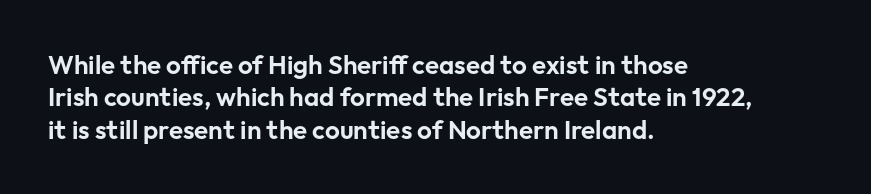
The image shows 26 px text type, upright; set left-aligned, normal line spacing (1.25x), normal letter spacing, not underlined.
